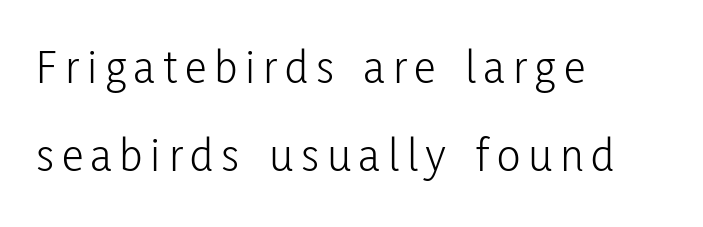
The image shows 49 px light, condensed sans-serif type, upright; set left-aligned, line spacing 1.8x, not underlined; low stroke contrast and a medium x-height.
